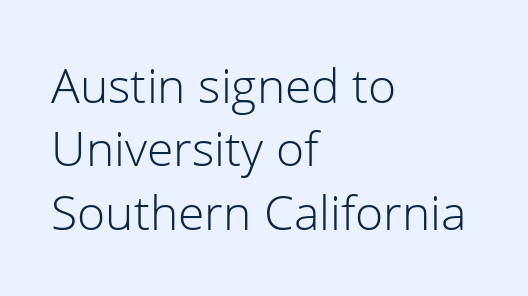
This sample has the flowing, uneven cadence of proportional lettering. Weight: regular or lighter. The string is rendered with underlining switched off. The tracking reads as untouched default to a designer's eye. A typesetter would label this face a sans. Notice how descenders clear the ascenders below comfortably — that's standard leading.
